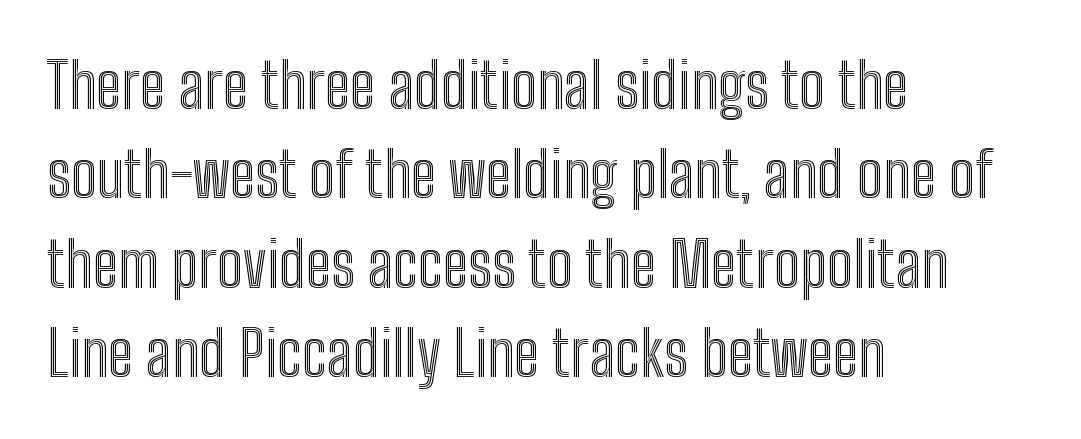
Normally led — the rows are evenly, conventionally spaced. The letters stand upright; this is a roman face. A typesetter would call this zero additional tracking. This rendering uses left alignment, leaving the right contour irregular. Each letter keeps its own natural width here, so spacing adapts to shape.
